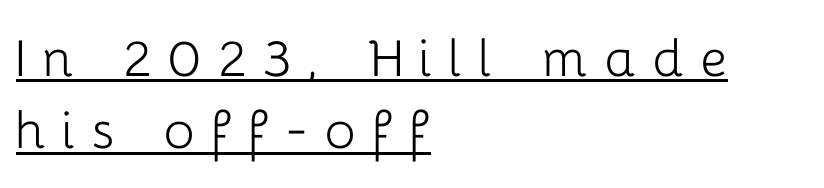
Q: Is the text bold? A: No.
Q: Is the text italic (slanted)? A: No, it is upright.
Q: Is the typeface a serif or a sans-serif typeface? A: Sans-serif.
Q: Is the text underlined? A: Yes.
Q: How is the paragraph aligned? A: Left-aligned.
Q: Is the spacing between letters normal or unusually wide? A: Unusually wide.
Q: Is the spacing between lines tight, normal or loose? A: Tight.
Q: Width (condensed, normal, or wide)? A: Normal.
Q: Stroke contrast? A: Low.
Q: x-height? A: Medium.
Q: Monospaced? A: No.
